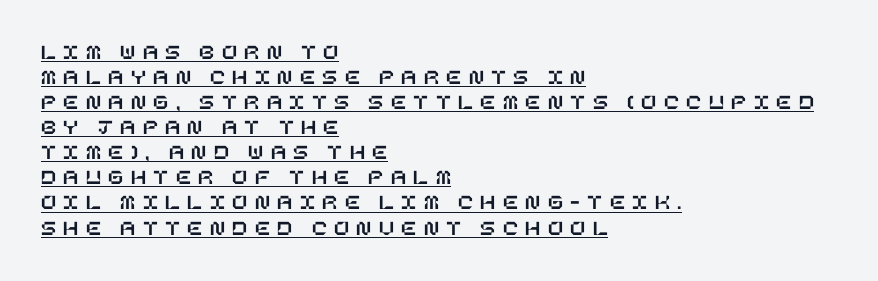
The space between consecutive lines is stingy. Substantial extra tracking has been applied to these lines. Like a heading marked for emphasis, these lines bear an underscore. A student would call this left alignment; a typographer would say flush left, rag right.
